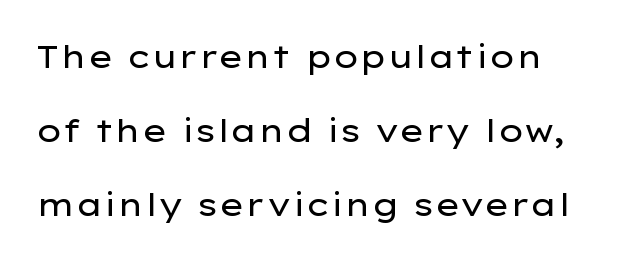
The image shows 32 px regular-weight, wide sans-serif type, upright; set left-aligned, loose line spacing (2.32x), normal letter spacing, not underlined; low stroke contrast and a medium x-height.
